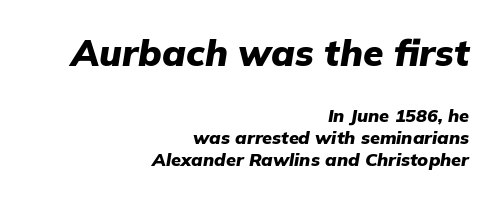
Q: Is the text bold? A: Yes.
Q: Is the text italic (slanted)? A: Yes, it leans right by about 9 degrees.
Q: Is the text underlined? A: No.
Q: How is the paragraph aligned? A: Right-aligned.
Q: Is the spacing between letters normal or unusually wide? A: Normal.
Q: Which block of text is set in a larger size, the first (top) or the second (bottom)? A: The first (top) one.
Q: Width (condensed, normal, or wide)? A: Normal.
Q: Stroke contrast? A: Low.
Q: x-height? A: Medium.
Q: Monospaced? A: No.
